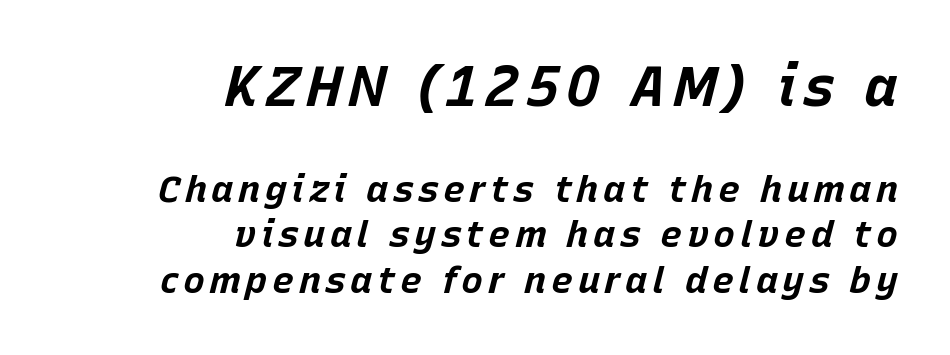
The image shows 56 px bold type, italic (leaning right); set right-aligned, line spacing 1.23x, not underlined; the first (top) block is 1.51x larger; low stroke contrast and a large x-height.
